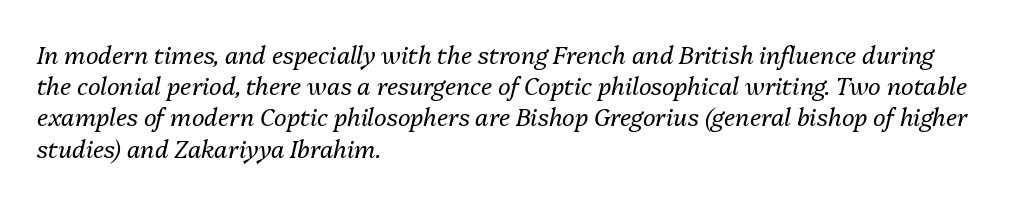
{"italic": "yes", "lean": "right", "slant_degrees": 13, "bold": "no", "underline": "no", "align": "left", "line_spacing": "normal", "line_spacing_ratio": 1.3, "letter_spacing": "normal", "letter_spacing_em": 0.0, "glyph_px": 24}
